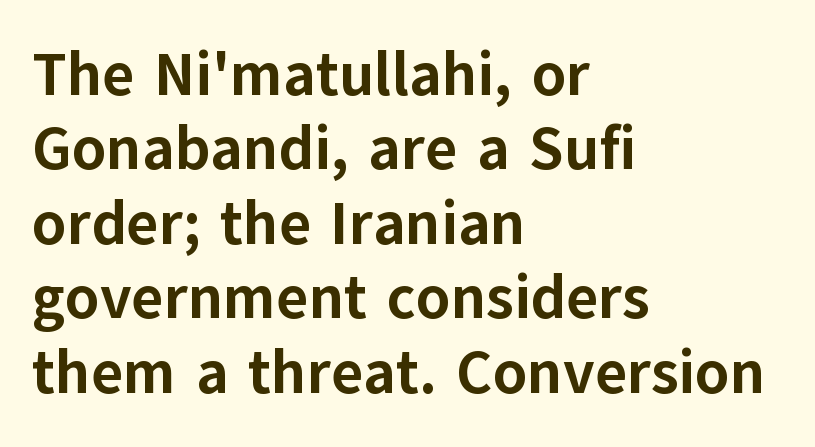
{"serif": "no", "italic": "no", "bold": "yes", "weight": "bold", "width": "normal", "stroke_contrast": "low", "x_height": "medium", "monospaced": "no", "underline": "no", "align": "left", "line_spacing_ratio": 1.22, "letter_spacing": "normal", "letter_spacing_em": 0.0, "glyph_px": 61}
